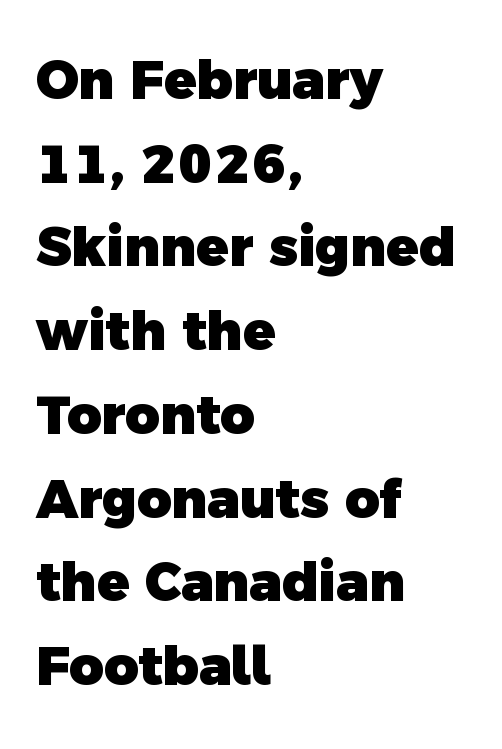
{"serif": "no", "bold": "yes", "weight": "heavy", "width": "normal", "x_height": "medium", "monospaced": "no", "underline": "no", "align": "left", "line_spacing": "normal", "line_spacing_ratio": 1.58, "letter_spacing": "normal", "letter_spacing_em": 0.0, "glyph_px": 53}
